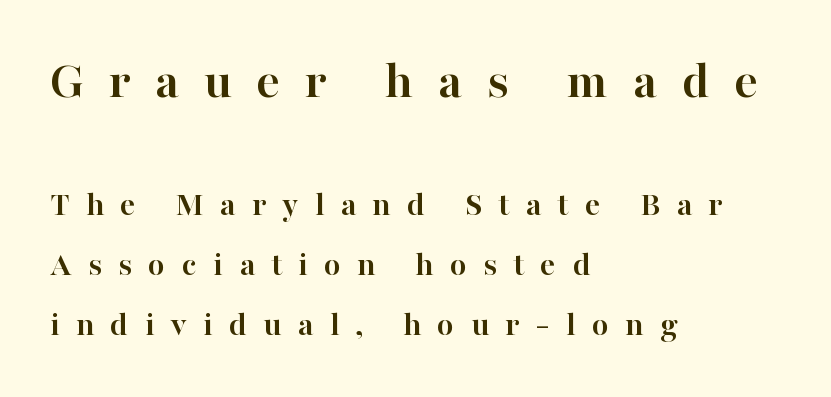
Q: Is the text bold? A: Yes.
Q: Is the text italic (slanted)? A: No, it is upright.
Q: Is the typeface a serif or a sans-serif typeface? A: Serif.
Q: Is the text underlined? A: No.
Q: How is the paragraph aligned? A: Left-aligned.
Q: Is the spacing between letters normal or unusually wide? A: Unusually wide.
Q: Which block of text is set in a larger size, the first (top) or the second (bottom)? A: The first (top) one.
Q: Width (condensed, normal, or wide)? A: Normal.
Q: Stroke contrast? A: High.
Q: x-height? A: Medium.
Q: Monospaced? A: No.
